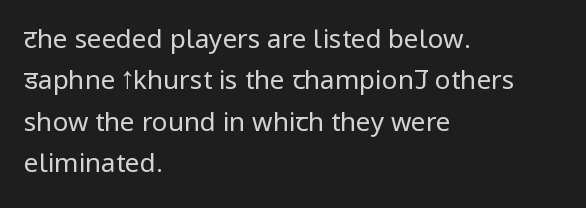
{"italic": "no", "bold": "no", "underline": "no", "align": "left", "line_spacing": "normal", "line_spacing_ratio": 1.59, "letter_spacing": "normal", "letter_spacing_em": 0.0, "glyph_px": 26}
